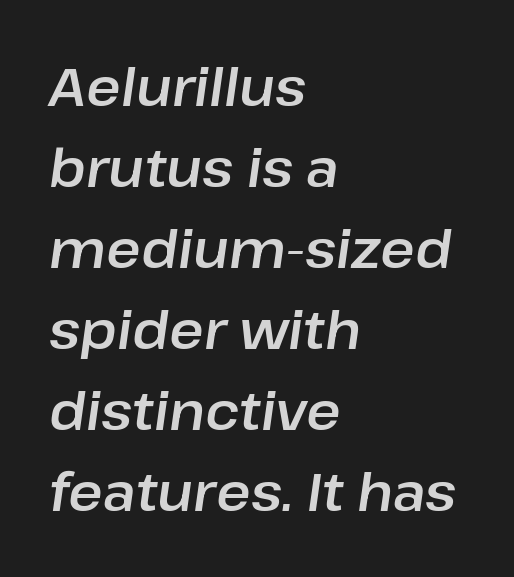
Varying glyph widths throughout — classic text-font behaviour. The whole block is typeset with a tilt. Horizontal alignment here is leftward, the default for most running prose. The letterforms sit shoulder to shoulder at normal distance.
